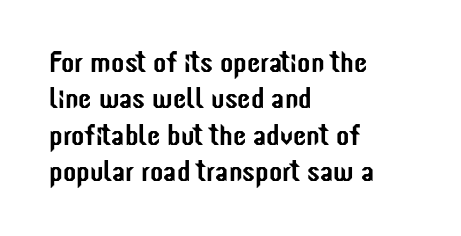
The image shows 30 px condensed sans-serif type, upright; set left-aligned, line spacing 1.21x, normal letter spacing, not underlined; low stroke contrast and a medium x-height.
